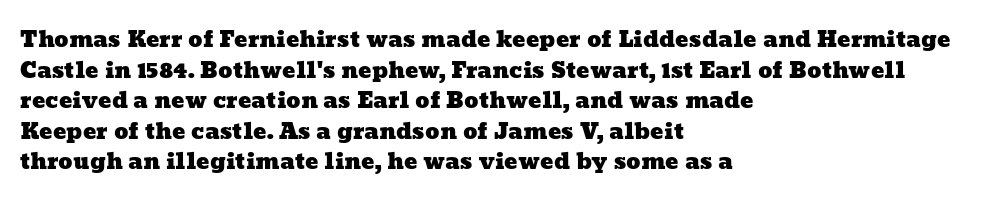
{"underline": "no", "align": "left", "line_spacing": "normal", "line_spacing_ratio": 1.39, "letter_spacing": "normal", "letter_spacing_em": 0.0, "glyph_px": 22}
